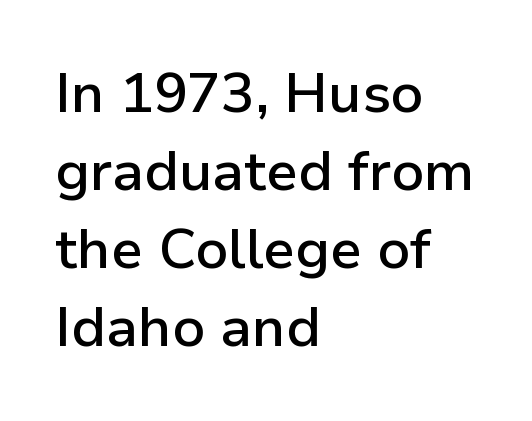
Q: Is the text bold? A: Semi-bold.
Q: Is the text italic (slanted)? A: No, it is upright.
Q: Is the typeface a serif or a sans-serif typeface? A: Sans-serif.
Q: Is the text underlined? A: No.
Q: How is the paragraph aligned? A: Left-aligned.
Q: Is the spacing between letters normal or unusually wide? A: Normal.
Q: Is the spacing between lines tight, normal or loose? A: Normal.
Q: Width (condensed, normal, or wide)? A: Normal.
Q: Stroke contrast? A: Low.
Q: x-height? A: Medium.
Q: Monospaced? A: No.
